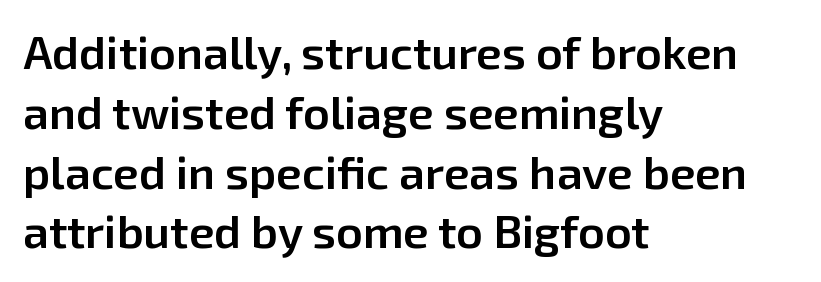
The image shows 46 px semibold sans-serif type, upright; set left-aligned, normal line spacing (1.3x), normal letter spacing, not underlined; low stroke contrast and a medium x-height.
